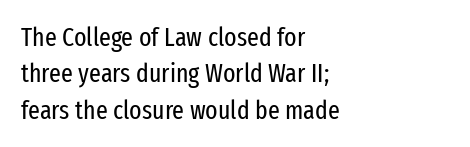
{"italic": "no", "bold": "no", "underline": "no", "align": "left", "line_spacing": "normal", "line_spacing_ratio": 1.4, "letter_spacing": "normal", "letter_spacing_em": 0.0, "glyph_px": 26}
